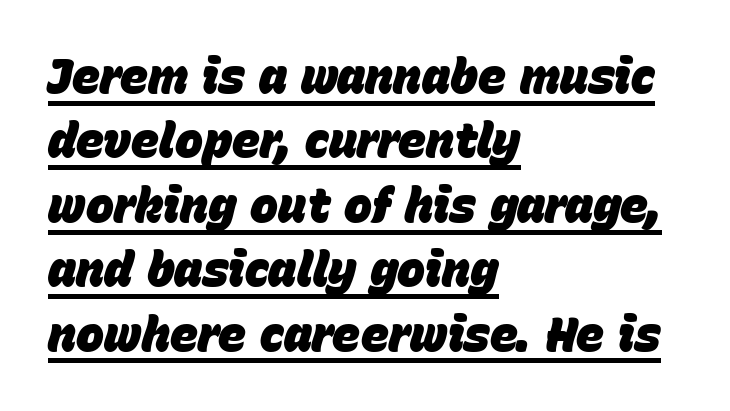
These lines sit exactly where default settings would place them. The paragraph has a hard left edge and a soft right edge. Look at the tracking — it's just the regular setting, nothing added. Each letter keeps its own natural width here, so spacing adapts to shape. A baseline rule has been typeset under these characters.
